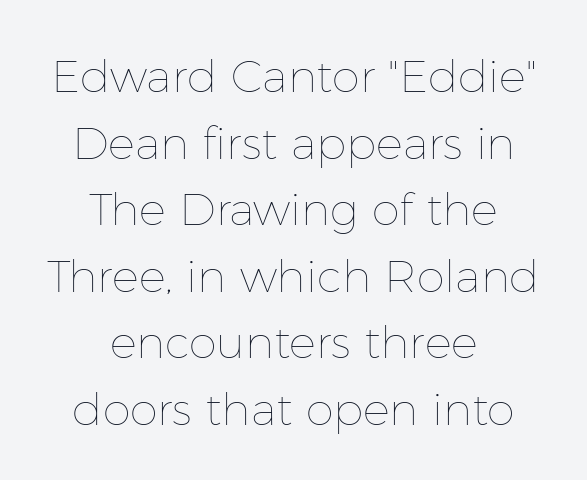
Q: Is the text bold? A: No.
Q: Is the text italic (slanted)? A: No, it is upright.
Q: Is the text underlined? A: No.
Q: How is the paragraph aligned? A: Centered.
Q: Is the spacing between letters normal or unusually wide? A: Normal.
Q: Is the spacing between lines tight, normal or loose? A: Normal.
Q: Width (condensed, normal, or wide)? A: Normal.
Q: Stroke contrast? A: Low.
Q: x-height? A: Medium.
Q: Monospaced? A: No.
